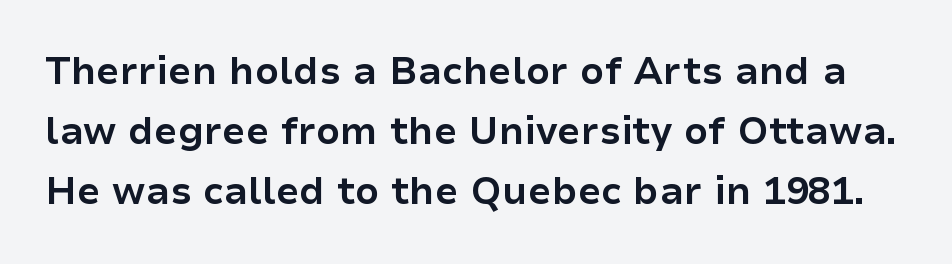
The lettering stays uniformly vertical, giving the passage a roman look. A typesetter would call this proportional, since set widths differ per character. Summary of weight: heavy, a full bold. Nobody touched the tracking dial on this one.
